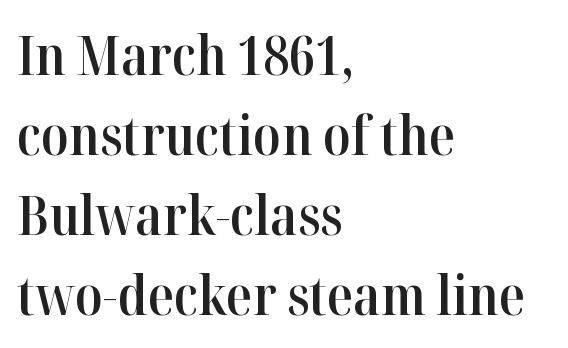
The image shows 54 px semibold serif type, upright; set left-aligned, normal line spacing (1.48x), normal letter spacing, not underlined; high stroke contrast and a medium x-height.
